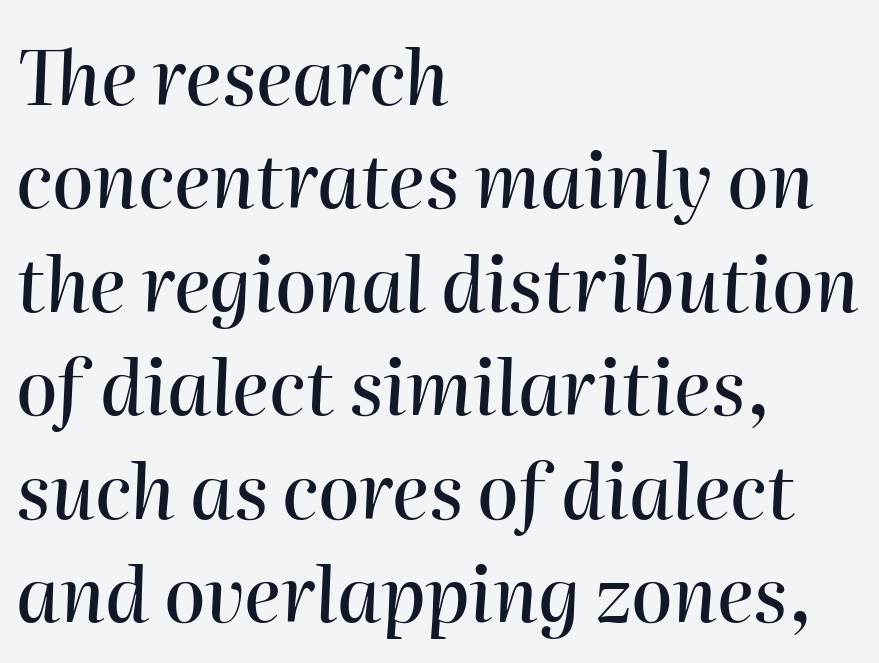
{"italic": "yes", "lean": "right", "slant_degrees": 2, "width": "normal", "stroke_contrast": "high", "x_height": "medium", "monospaced": "no", "underline": "no", "align": "left", "line_spacing": "normal", "line_spacing_ratio": 1.38, "letter_spacing": "normal", "letter_spacing_em": 0.0, "glyph_px": 75}
